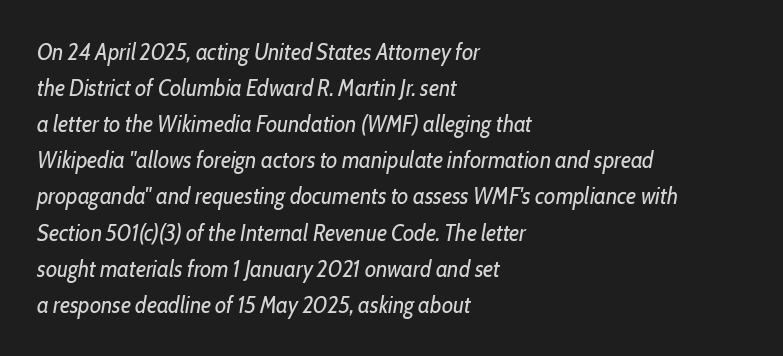
{"italic": "yes", "lean": "right", "slant_degrees": 10, "bold": "no", "underline": "no", "align": "left", "line_spacing": "normal", "line_spacing_ratio": 1.57, "letter_spacing": "normal", "letter_spacing_em": 0.0, "glyph_px": 23}
